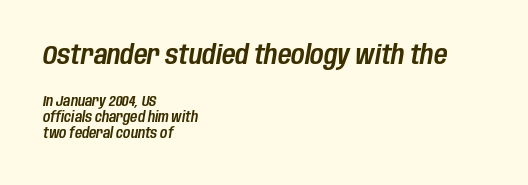
The image shows 26 px text type, italic (leaning right); set left-aligned, tight line spacing (1.15x), normal letter spacing, not underlined; the first (top) block is 1.86x larger.
